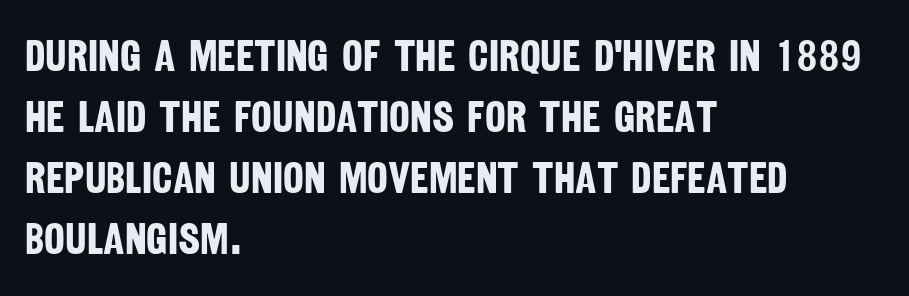
{"serif": "no", "bold": "yes", "weight": "bold", "width": "condensed", "stroke_contrast": "low", "x_height": "large", "monospaced": "no", "underline": "no", "align": "left", "line_spacing": "normal", "line_spacing_ratio": 1.39, "letter_spacing": "normal", "letter_spacing_em": 0.0, "glyph_px": 44}
